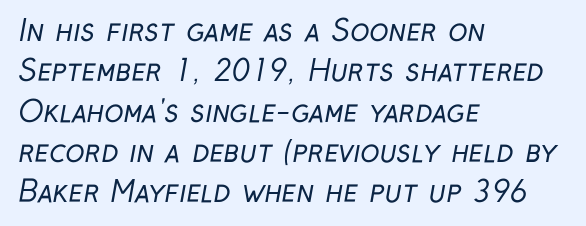
{"serif": "no", "bold": "no", "weight": "regular", "width": "condensed", "stroke_contrast": "low", "x_height": "medium", "monospaced": "no", "underline": "no", "align": "left", "line_spacing": "normal", "line_spacing_ratio": 1.39, "letter_spacing": "normal", "letter_spacing_em": 0.0, "glyph_px": 29}
